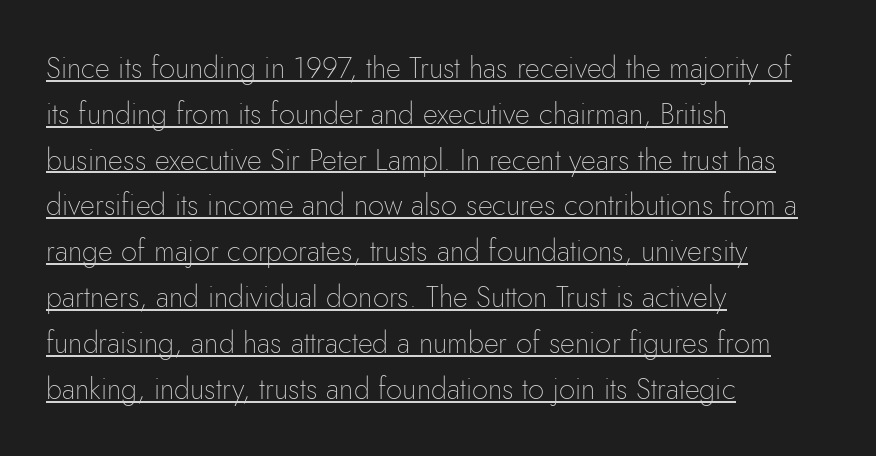
{"serif": "no", "italic": "no", "bold": "no", "weight": "thin", "width": "normal", "stroke_contrast": "low", "x_height": "small", "monospaced": "no", "underline": "yes", "align": "left", "line_spacing": "normal", "line_spacing_ratio": 1.58, "letter_spacing": "normal", "letter_spacing_em": 0.0, "glyph_px": 29}
